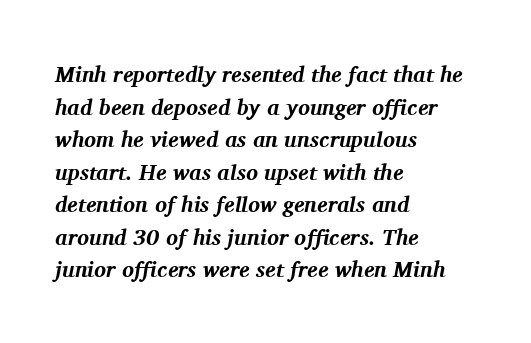
{"italic": "yes", "lean": "right", "slant_degrees": 11, "bold": "yes", "underline": "no", "align": "left", "line_spacing": "normal", "line_spacing_ratio": 1.48, "letter_spacing": "normal", "letter_spacing_em": 0.0, "glyph_px": 22}
